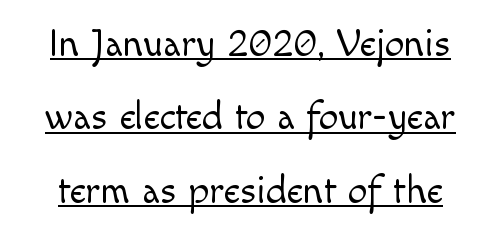
What kind of face is this? One without serifs — a sans. The rendering uses natural spacing where letterforms have individual widths. Is the letter spacing exaggerated? No — it looks like the ordinary default. Designer's note — italics off, roman on. Has an underline been added? It has. The letters look calm and open, with moderate or lighter stems.
